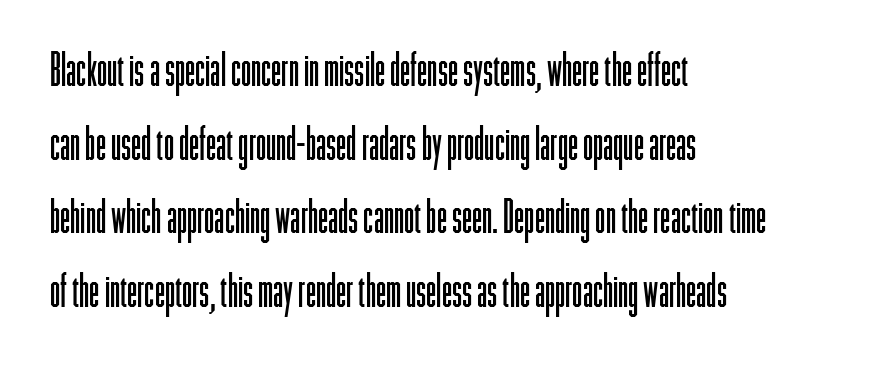
Q: Is the text bold? A: No.
Q: Is the text italic (slanted)? A: No, it is upright.
Q: Is the typeface a serif or a sans-serif typeface? A: Sans-serif.
Q: Is the text underlined? A: No.
Q: How is the paragraph aligned? A: Left-aligned.
Q: Is the spacing between letters normal or unusually wide? A: Normal.
Q: Is the spacing between lines tight, normal or loose? A: Normal.
Q: Width (condensed, normal, or wide)? A: Condensed.
Q: Stroke contrast? A: Low.
Q: x-height? A: Medium.
Q: Monospaced? A: No.
